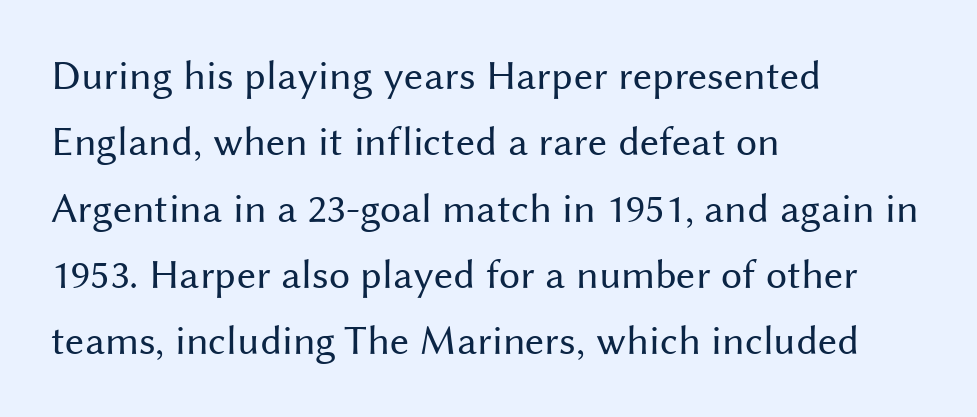
The foot of each line stays bare and open. The vertical gap from one line to the next is medium. The weight tops out at a normal text grade. Students, note that the glyphs here touch the page at normal intervals. These lines are set flush left with a ragged right edge.
